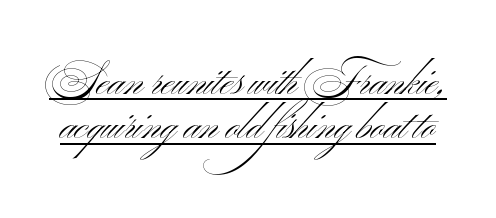
Serifs: no, the terminals of the letterforms are clean. Nothing unusual about the tracking: characters are spaced as the font intends. Descenders here cross a horizontal rule under the line. Is this a fixed-width face? No — the glyphs have proportional, varying widths.
